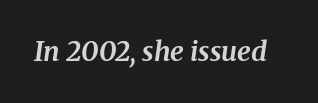
The image shows 27 px bold type, italic (leaning right); set normal letter spacing, not underlined.
